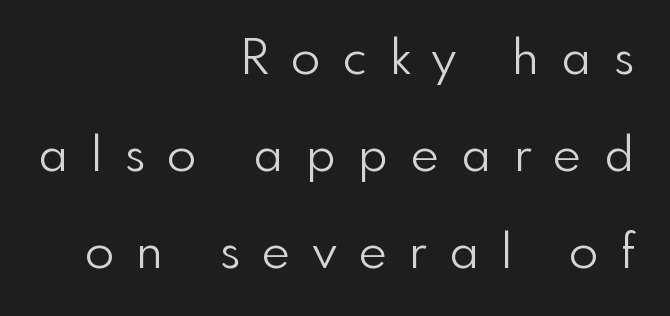
{"serif": "no", "italic": "no", "bold": "no", "weight": "light", "width": "normal", "stroke_contrast": "low", "x_height": "small", "monospaced": "no", "underline": "no", "align": "right", "line_spacing": "loose", "line_spacing_ratio": 2.02, "letter_spacing": "wide", "letter_spacing_em": 0.47, "glyph_px": 48}
